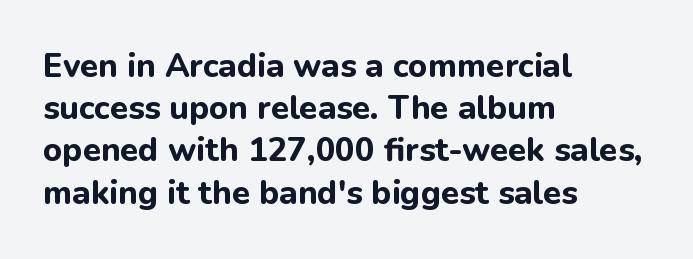
The image shows 33 px bold sans-serif type, upright; set left-aligned, normal line spacing (1.28x), normal letter spacing, not underlined; low stroke contrast and a medium x-height.
